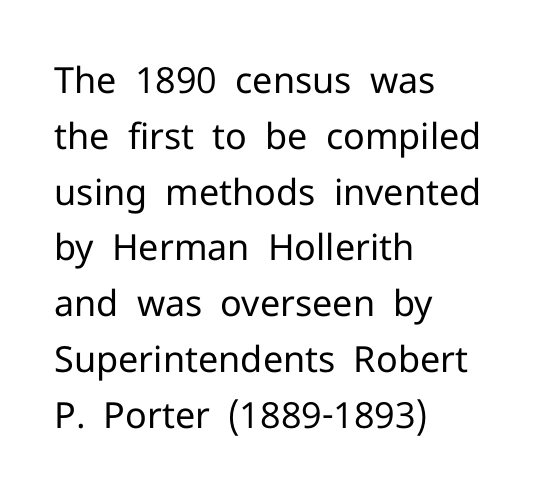
Each row of text sits above clean, open space. Vertically, the passage feels balanced, rows spaced as you'd expect. The letters carry no serifs — their stems end cleanly without finishing strokes. Left-aligned paragraph, ragged on the right. The specimen reads as upright at a glance.
